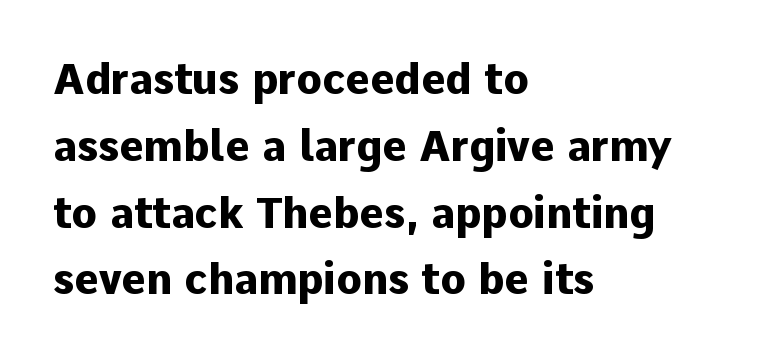
Tracking here is standard; glyphs follow each other at the usual distance. Line spacing here is normal. If you drew a line through each stem, it would be perfectly vertical. The specimen omits any rule beneath the text block's lines.
